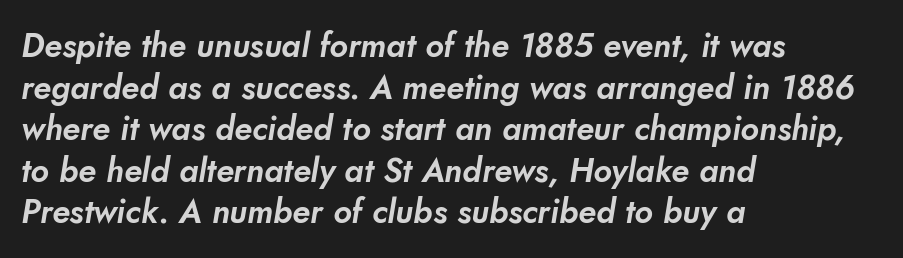
The image shows 33 px sans-serif type; set left-aligned, normal line spacing (1.26x), normal letter spacing, not underlined; low stroke contrast and a small x-height.
